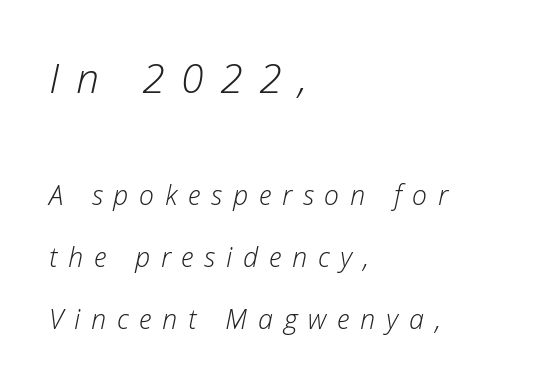
{"italic": "yes", "lean": "right", "slant_degrees": 12, "bold": "no", "weight": "light", "width": "normal", "stroke_contrast": "low", "x_height": "medium", "monospaced": "no", "underline": "no", "align": "left", "line_spacing": "loose", "line_spacing_ratio": 2.3, "letter_spacing": "wide", "letter_spacing_em": 0.4, "larger_block": "first", "size_ratio": 1.52, "glyph_px": 41}
